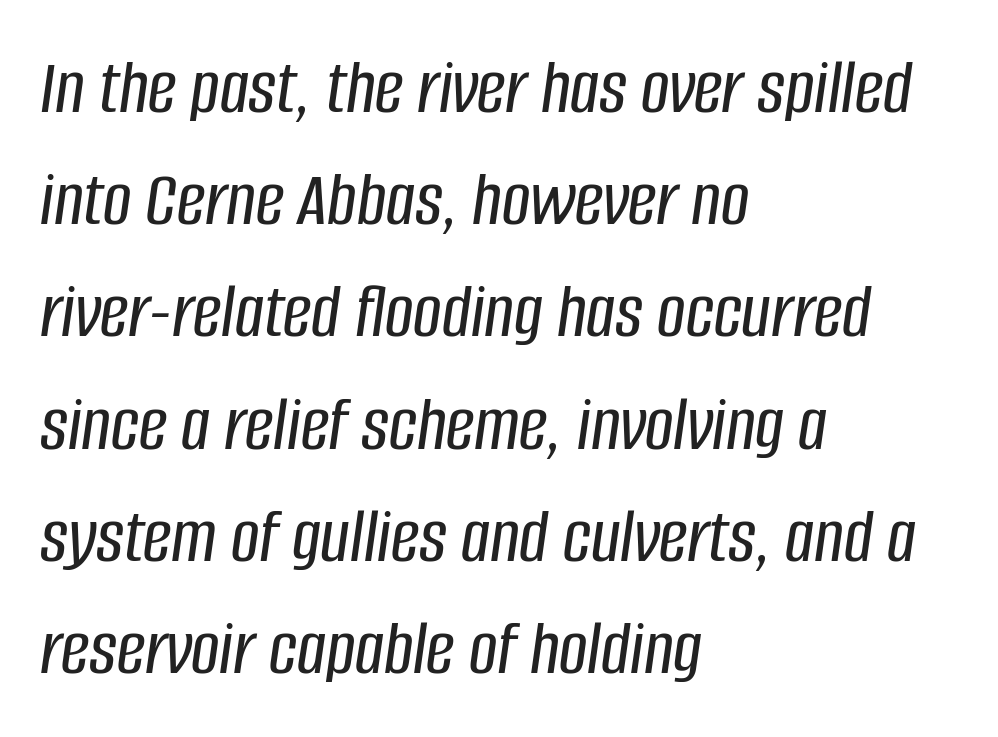
The image shows 79 px condensed type, italic (leaning right); set left-aligned, normal line spacing (1.42x), normal letter spacing, not underlined; low stroke contrast and a large x-height.
